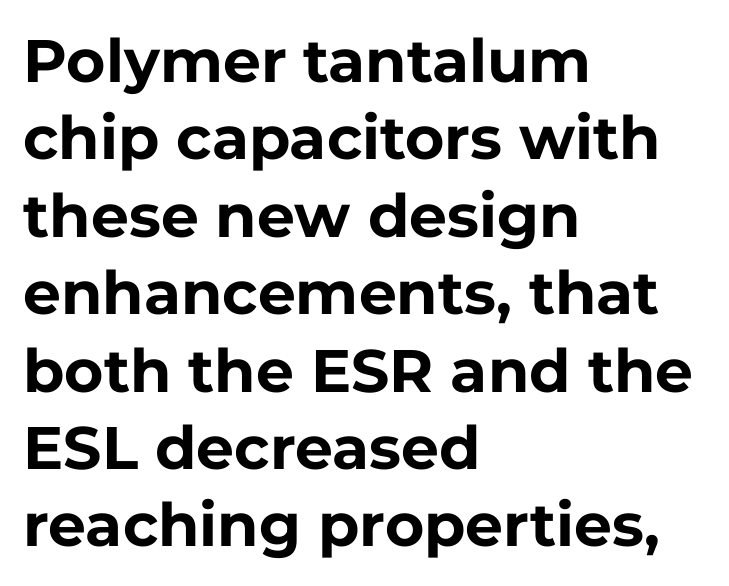
Just letters on the line, the space beneath them empty. There is no visible air inserted between adjacent glyphs. Casual observation: everything's shoved over to the left. Successive baselines arrive at the customary interval. The typography opts for an upright posture over an oblique one. The rendering uses natural spacing where letterforms have individual widths.
